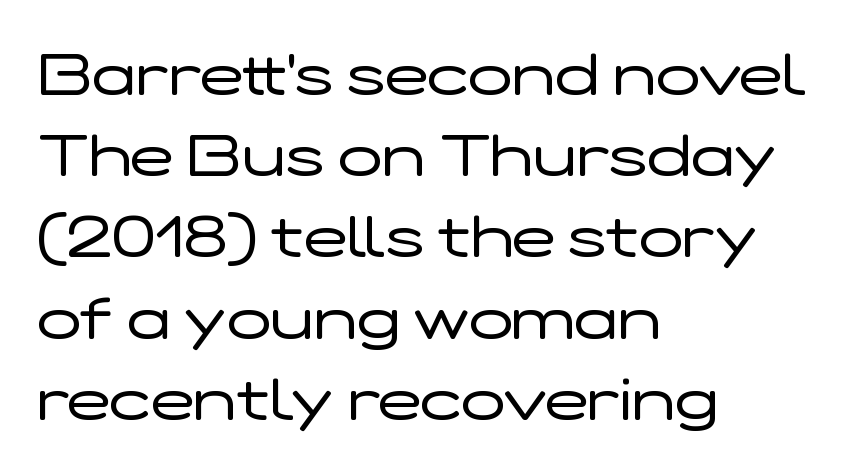
Is the block centered? No — it sits flush against the left margin. Is the letter spacing exaggerated? No — it looks like the ordinary default. Is this a fixed-width face? No — the glyphs have proportional, varying widths. The characters are drawn with everyday or finer stroke widths. Type style note: lacks serifs. Does the lettering tilt? It doesn't — this is upright.
